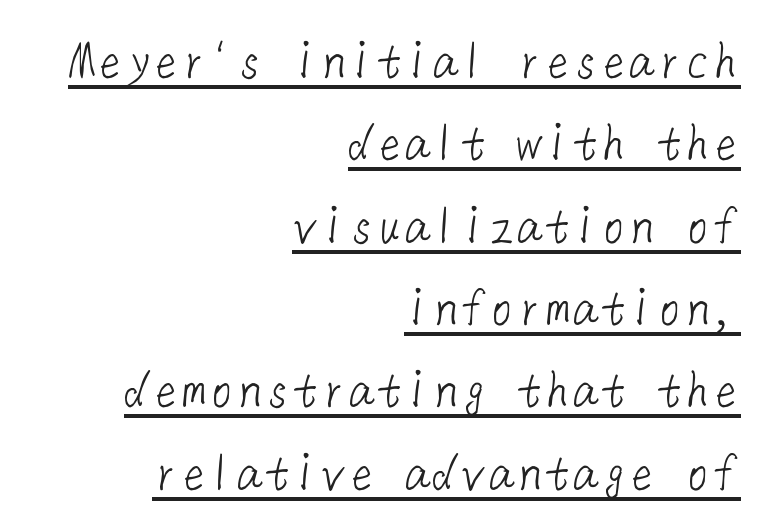
{"serif": "no", "bold": "no", "weight": "light", "width": "normal", "stroke_contrast": "low", "x_height": "medium", "underline": "yes", "align": "right", "line_spacing": "normal", "line_spacing_ratio": 1.47, "letter_spacing": "normal", "letter_spacing_em": 0.0, "glyph_px": 56}
